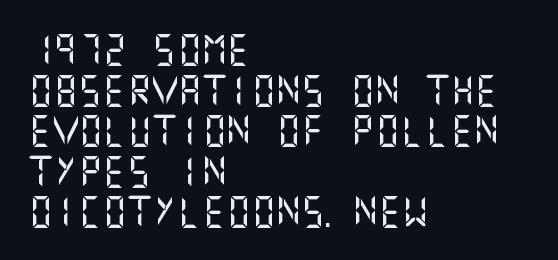
The image shows 31 px sans-serif type, upright; set left-aligned, normal line spacing (1.31x), normal letter spacing, not underlined; medium stroke contrast and a large x-height.
